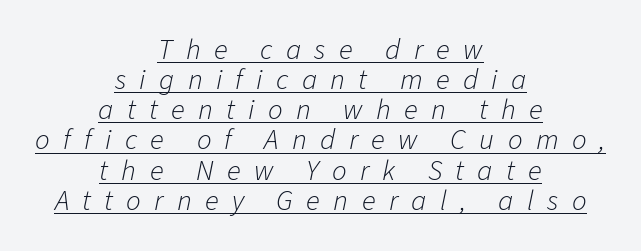
Q: Is the text bold? A: No.
Q: Is the text italic (slanted)? A: Yes, it leans right by about 11 degrees.
Q: Is the text underlined? A: Yes.
Q: How is the paragraph aligned? A: Centered.
Q: Is the spacing between letters normal or unusually wide? A: Unusually wide.
Q: Is the spacing between lines tight, normal or loose? A: Tight.
Q: Width (condensed, normal, or wide)? A: Normal.
Q: Stroke contrast? A: Low.
Q: x-height? A: Medium.
Q: Monospaced? A: No.
